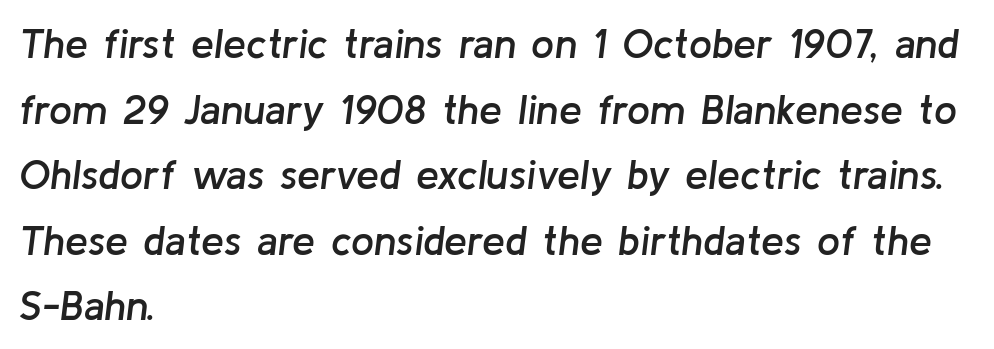
Q: Is the text bold? A: Semi-bold.
Q: Is the text italic (slanted)? A: Yes, it leans right by about 8 degrees.
Q: Is the text underlined? A: No.
Q: How is the paragraph aligned? A: Left-aligned.
Q: Is the spacing between letters normal or unusually wide? A: Normal.
Q: Is the spacing between lines tight, normal or loose? A: Normal.
Q: Width (condensed, normal, or wide)? A: Normal.
Q: Stroke contrast? A: Low.
Q: x-height? A: Medium.
Q: Monospaced? A: No.
